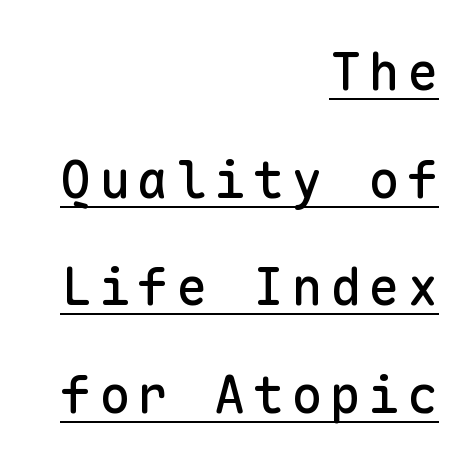
{"serif": "no", "italic": "no", "width": "normal", "stroke_contrast": "low", "x_height": "medium", "monospaced": "yes", "underline": "yes", "align": "right", "line_spacing": "loose", "line_spacing_ratio": 2.07, "glyph_px": 52}
